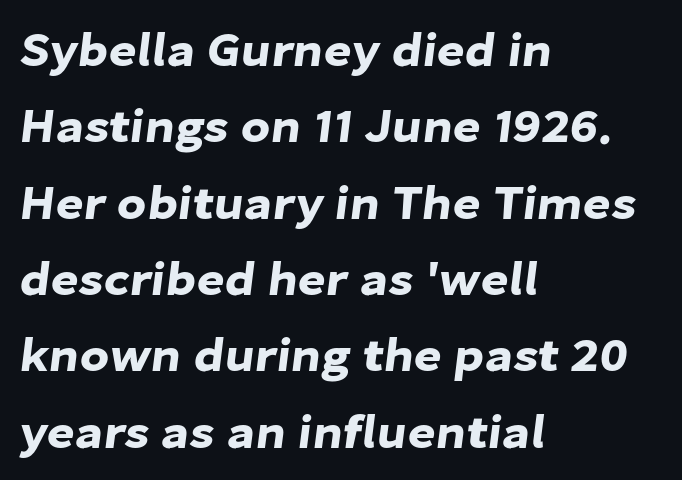
The image shows 48 px sans-serif type; set left-aligned, normal line spacing (1.59x), normal letter spacing, not underlined; low stroke contrast and a medium x-height.
